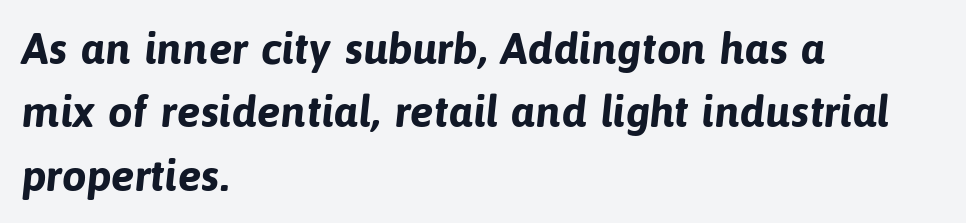
The image shows 44 px bold sans-serif type; set left-aligned, normal line spacing (1.44x), normal letter spacing, not underlined; low stroke contrast and a medium x-height.
